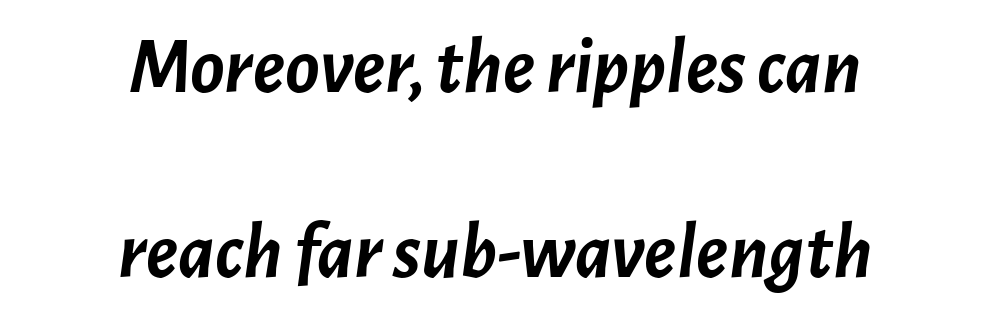
Q: Is the text bold? A: Yes.
Q: Is the text italic (slanted)? A: Yes, it leans right by about 7 degrees.
Q: Is the text underlined? A: No.
Q: How is the paragraph aligned? A: Centered.
Q: Is the spacing between letters normal or unusually wide? A: Normal.
Q: Is the spacing between lines tight, normal or loose? A: Loose.
Q: Width (condensed, normal, or wide)? A: Normal.
Q: Stroke contrast? A: Low.
Q: x-height? A: Medium.
Q: Monospaced? A: No.
